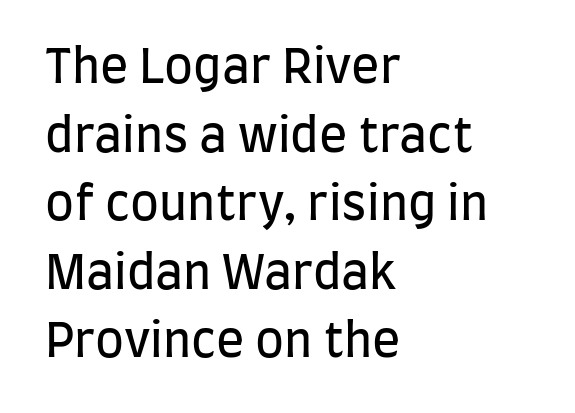
These lines are rendered in a variable-pitch font. What stands out about the letter spacing? Nothing — it is the standard amount. Compared with typical paragraphs, the rows here are spaced about the same. The weight tops out at a normal text grade.
